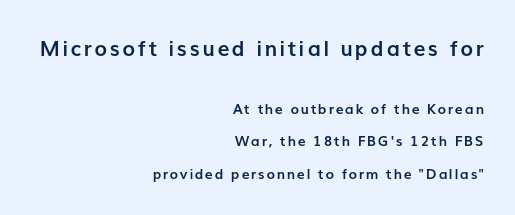
The image shows 21 px bold type, upright; set right-aligned, loose line spacing (2.33x), not underlined; the first (top) block is 1.5x larger.
